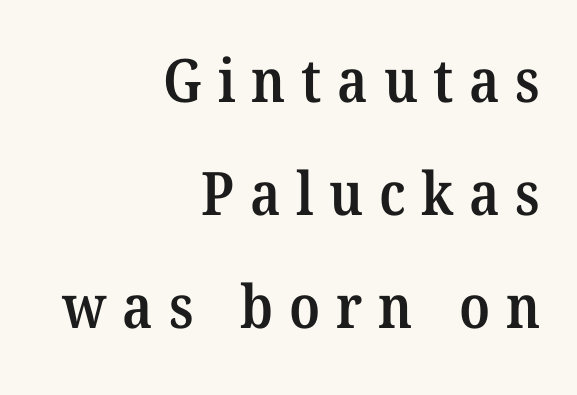
Unlike a clean sans, this face finishes its strokes with serifs. Spacing verdict: proportional, widths tailored to each character. Glyph-to-glyph distance is far greater than everyday printed text. Descender tails drop into unmarked territory. The compositor pushed each line to the right boundary.
